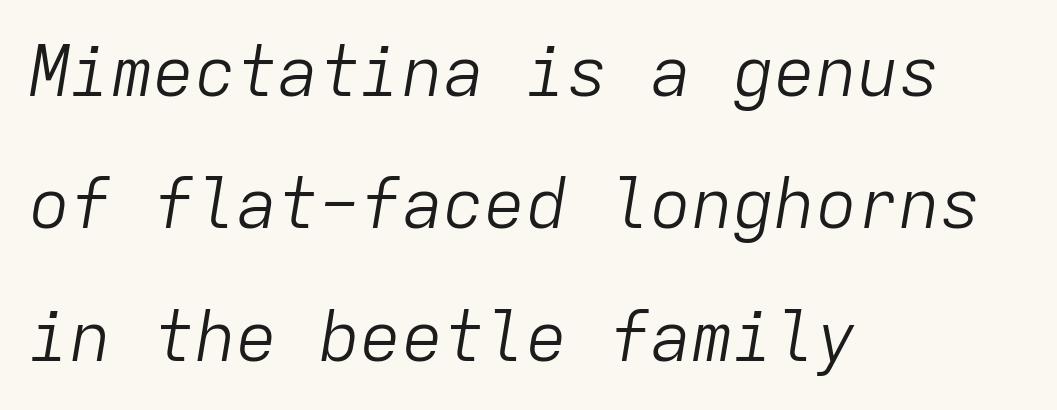
Q: Is the text bold? A: No.
Q: Is the text italic (slanted)? A: Yes, it leans right by about 9 degrees.
Q: Is the text underlined? A: No.
Q: How is the paragraph aligned? A: Left-aligned.
Q: Is the spacing between letters normal or unusually wide? A: Normal.
Q: Is the spacing between lines tight, normal or loose? A: Loose.
Q: Width (condensed, normal, or wide)? A: Normal.
Q: Stroke contrast? A: Low.
Q: x-height? A: Medium.
Q: Monospaced? A: Yes.
